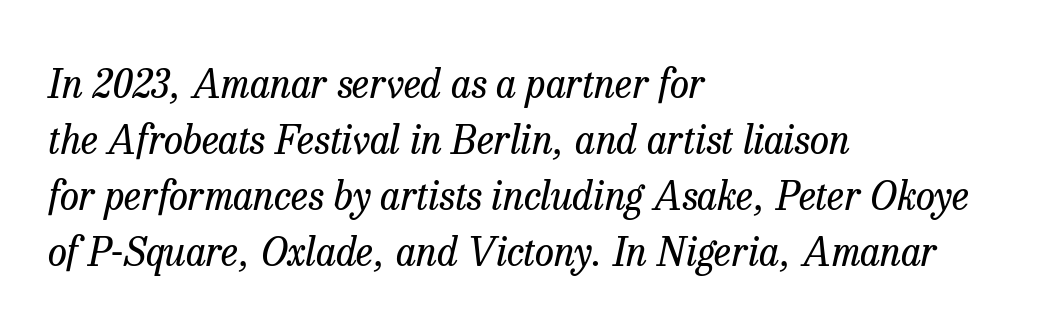
{"serif": "yes", "italic": "yes", "lean": "right", "slant_degrees": 13, "bold": "no", "weight": "regular", "width": "normal", "stroke_contrast": "low", "x_height": "medium", "monospaced": "no", "underline": "no", "align": "left", "line_spacing": "normal", "line_spacing_ratio": 1.44, "letter_spacing": "normal", "letter_spacing_em": 0.0, "glyph_px": 39}
